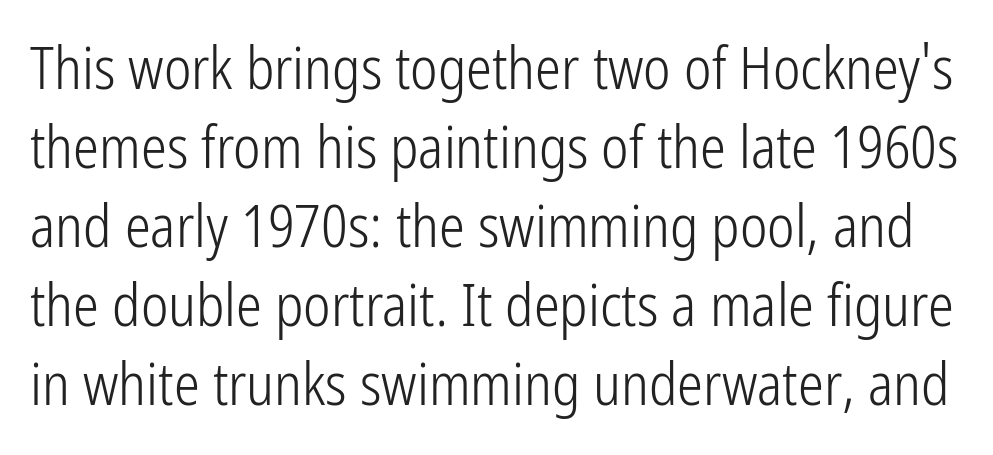
Q: Is the text bold? A: No.
Q: Is the text italic (slanted)? A: No, it is upright.
Q: Is the typeface a serif or a sans-serif typeface? A: Sans-serif.
Q: Is the text underlined? A: No.
Q: Is the spacing between letters normal or unusually wide? A: Normal.
Q: Is the spacing between lines tight, normal or loose? A: Normal.
Q: Width (condensed, normal, or wide)? A: Condensed.
Q: Stroke contrast? A: Low.
Q: x-height? A: Medium.
Q: Monospaced? A: No.
